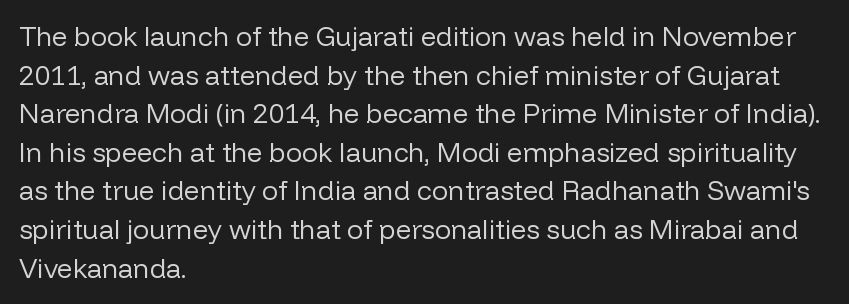
{"italic": "no", "bold": "no", "underline": "no", "align": "left", "line_spacing": "normal", "line_spacing_ratio": 1.43, "letter_spacing": "normal", "letter_spacing_em": 0.0, "glyph_px": 27}
